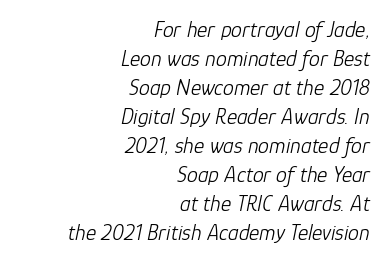
The image shows 22 px text type, italic (leaning right); set right-aligned, normal line spacing (1.32x), normal letter spacing, not underlined.
